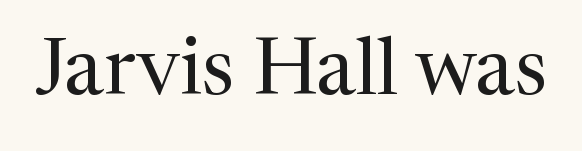
Q: Is the text bold? A: No.
Q: Is the text italic (slanted)? A: No, it is upright.
Q: Is the typeface a serif or a sans-serif typeface? A: Serif.
Q: Is the text underlined? A: No.
Q: Is the spacing between letters normal or unusually wide? A: Normal.
Q: Width (condensed, normal, or wide)? A: Normal.
Q: Stroke contrast? A: Medium.
Q: x-height? A: Medium.
Q: Monospaced? A: No.
